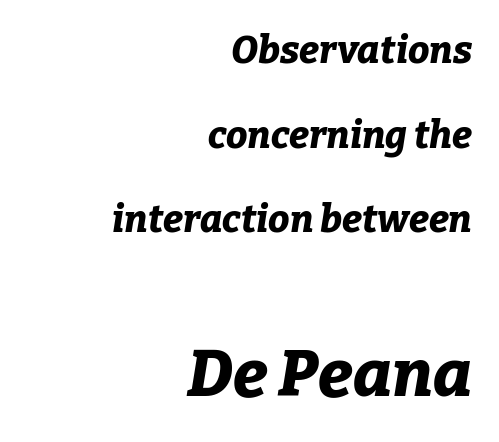
{"italic": "yes", "lean": "right", "slant_degrees": 9, "bold": "yes", "weight": "bold", "width": "normal", "stroke_contrast": "low", "x_height": "medium", "monospaced": "no", "underline": "no", "align": "right", "line_spacing": "loose", "line_spacing_ratio": 2.23, "letter_spacing": "normal", "letter_spacing_em": 0.0, "larger_block": "second", "size_ratio": 1.74, "glyph_px": 66}
